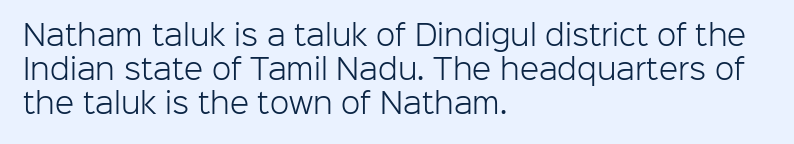
{"serif": "no", "italic": "no", "bold": "no", "weight": "light", "width": "normal", "stroke_contrast": "low", "x_height": "medium", "monospaced": "no", "underline": "no", "align": "left", "line_spacing_ratio": 1.22, "letter_spacing": "normal", "letter_spacing_em": 0.0, "glyph_px": 28}
